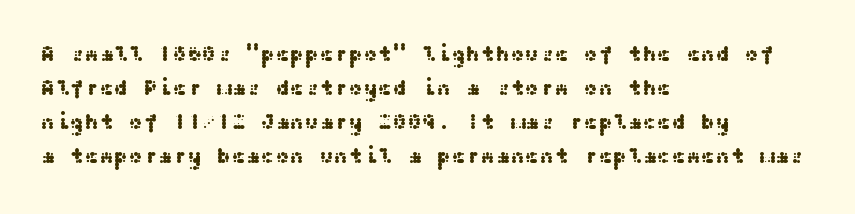
Q: Is the text italic (slanted)? A: No, it is upright.
Q: Is the text underlined? A: No.
Q: How is the paragraph aligned? A: Left-aligned.
Q: Is the spacing between letters normal or unusually wide? A: Normal.
Q: Is the spacing between lines tight, normal or loose? A: Normal.
